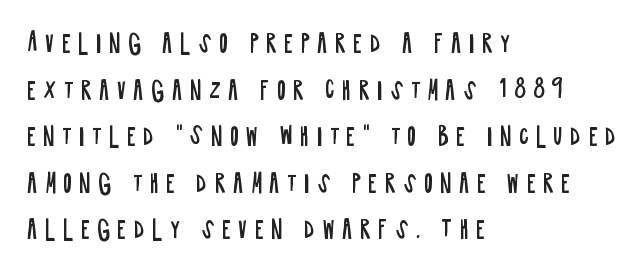
Q: Is the text bold? A: No.
Q: Is the text italic (slanted)? A: No, it is upright.
Q: Is the text underlined? A: No.
Q: How is the paragraph aligned? A: Left-aligned.
Q: Is the spacing between letters normal or unusually wide? A: Unusually wide.
Q: Is the spacing between lines tight, normal or loose? A: Loose.
